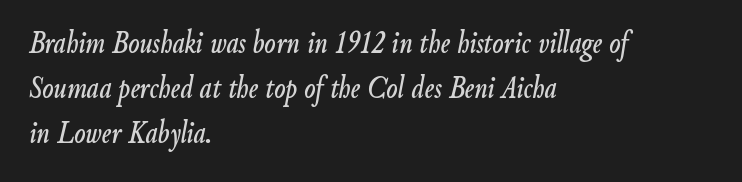
The image shows 33 px condensed type, italic (leaning right); set left-aligned, normal line spacing (1.36x), normal letter spacing, not underlined; low stroke contrast and a small x-height.
